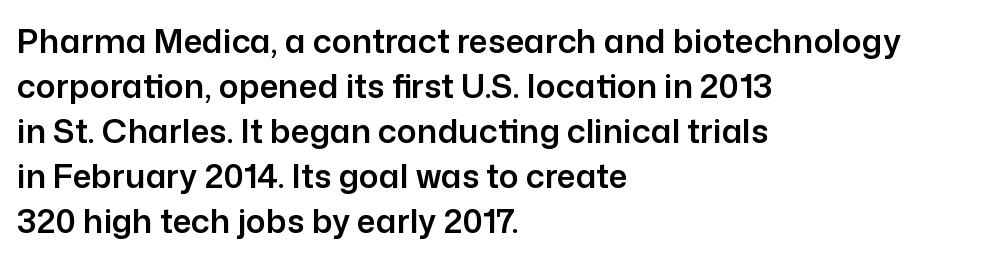
The paragraph shown leans on its left margin. Nope, not italic — everything's standing straight. Each word holds together tightly as a unit, with standard inter-letter gaps. The text was rendered using a sans face with plain stroke endings. The passage shown is typed in a proportional face where columns would drift.
